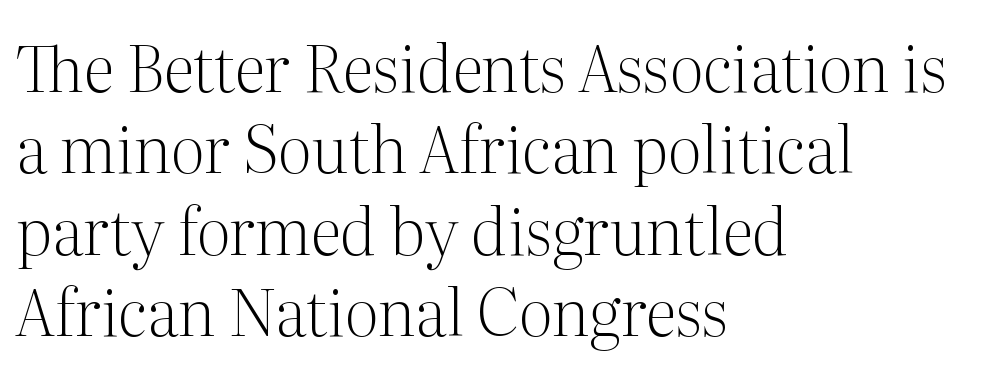
Is this a fixed-width face? No — the glyphs have proportional, varying widths. A roman cut, with each character standing at attention. The cut favours lightness, reaching ordinary text weight at its darkest. This rendering leaves character spacing at its baseline value.
